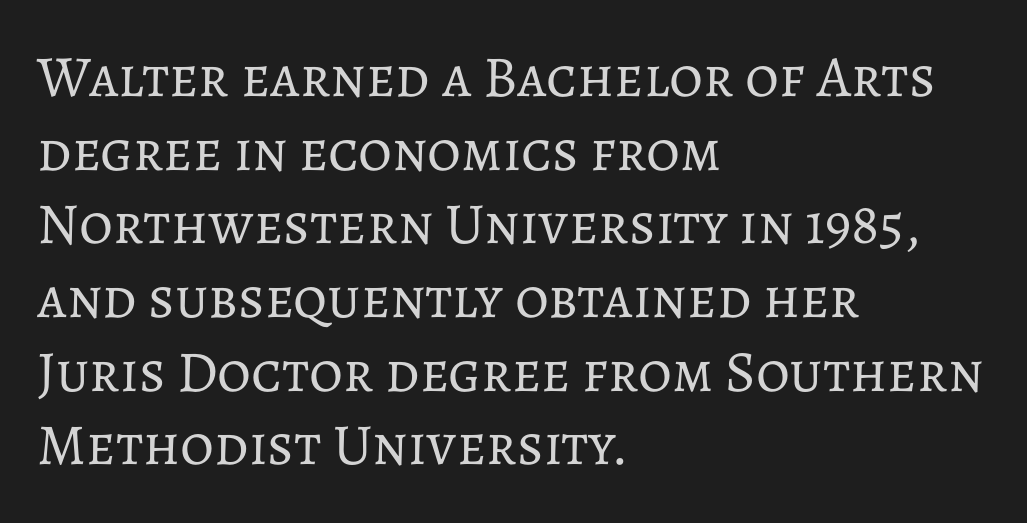
The image shows 58 px regular-weight type, upright; set left-aligned, normal line spacing (1.27x), normal letter spacing, not underlined; low stroke contrast and a medium x-height.
